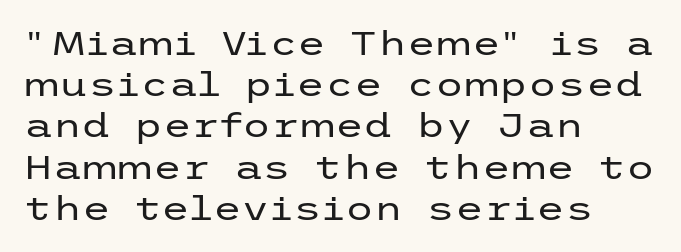
The image shows 33 px regular-weight, wide sans-serif type, upright; set left-aligned, normal line spacing (1.25x), normal letter spacing, not underlined; low stroke contrast and a medium x-height.
